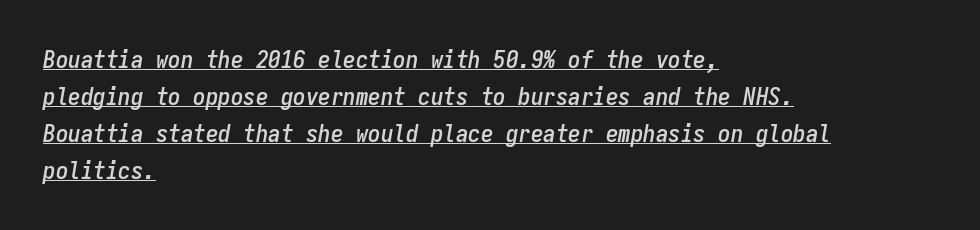
The image shows 25 px text type, italic (leaning right); set left-aligned, normal line spacing (1.48x), normal letter spacing, underlined.
